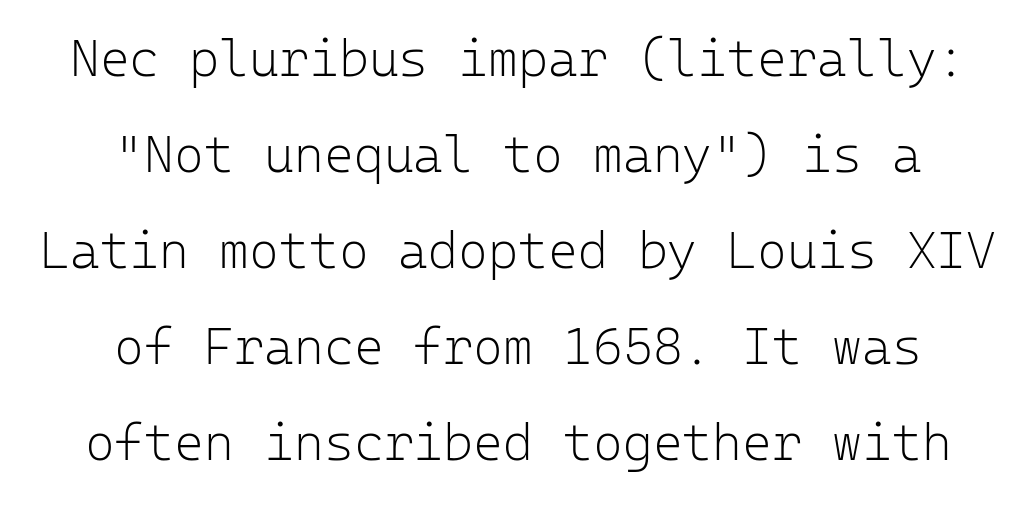
The image shows 51 px light sans-serif type, upright, monospaced; set centered, line spacing 1.88x, normal letter spacing, not underlined; low stroke contrast and a medium x-height.
